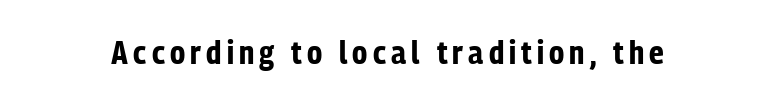
The image shows 32 px bold, condensed sans-serif type, upright; set not underlined; low stroke contrast and a medium x-height.
